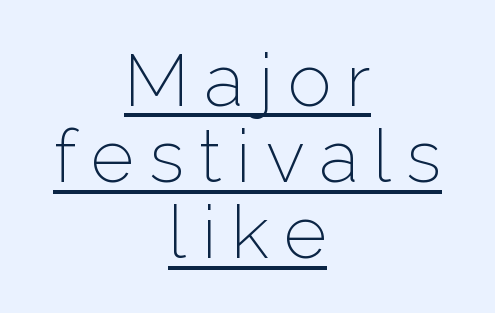
The image shows 74 px light sans-serif type, upright; set centered, tight line spacing (1.03x), unusually wide letter spacing (+0.2 em), underlined; low stroke contrast and a medium x-height.
